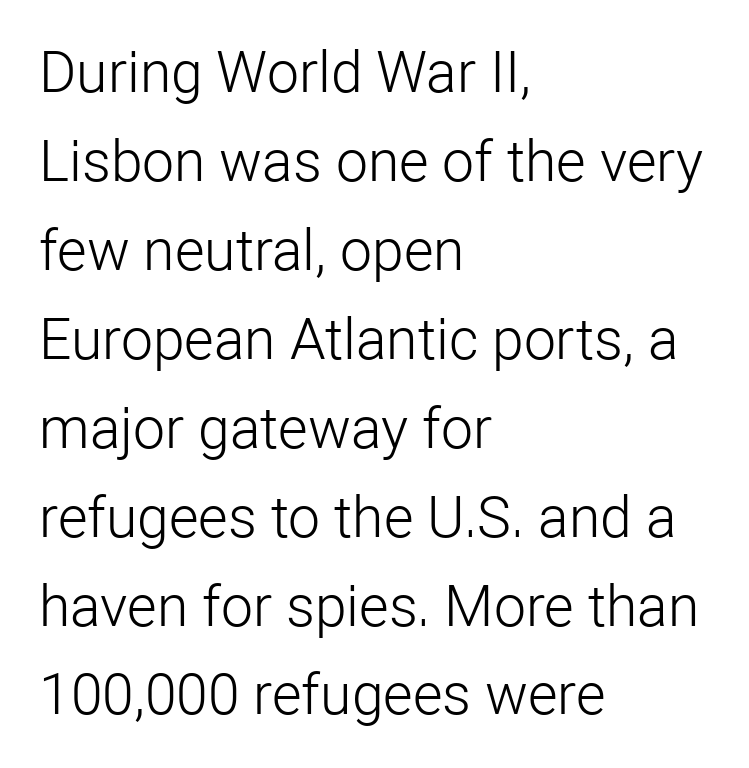
The image shows 57 px light sans-serif type, upright; set left-aligned, normal line spacing (1.56x), normal letter spacing, not underlined; low stroke contrast and a medium x-height.
